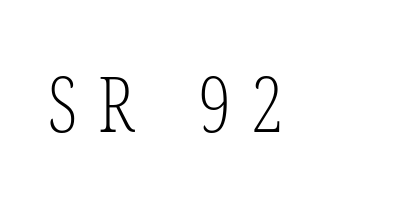
{"serif": "yes", "italic": "no", "bold": "no", "weight": "light", "width": "condensed", "stroke_contrast": "low", "x_height": "medium", "monospaced": "no", "underline": "no", "align": "left", "letter_spacing": "wide", "letter_spacing_em": 0.27, "glyph_px": 77}
